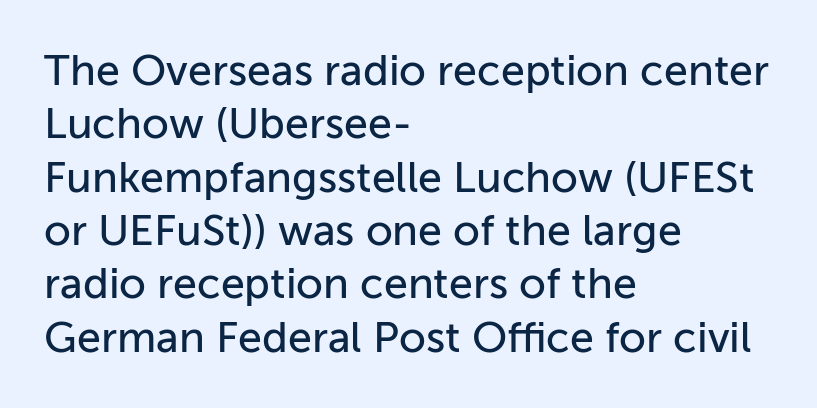
{"serif": "no", "italic": "no", "width": "normal", "stroke_contrast": "low", "x_height": "medium", "monospaced": "no", "underline": "no", "align": "left", "line_spacing_ratio": 1.24, "letter_spacing": "normal", "letter_spacing_em": 0.0, "glyph_px": 43}
